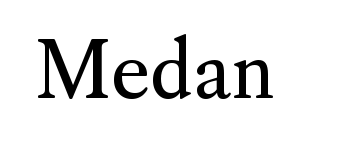
Q: Is the text bold? A: No.
Q: Is the text italic (slanted)? A: No, it is upright.
Q: Is the typeface a serif or a sans-serif typeface? A: Serif.
Q: Is the text underlined? A: No.
Q: Is the spacing between letters normal or unusually wide? A: Normal.
Q: Width (condensed, normal, or wide)? A: Normal.
Q: Stroke contrast? A: Medium.
Q: x-height? A: Small.
Q: Monospaced? A: No.
